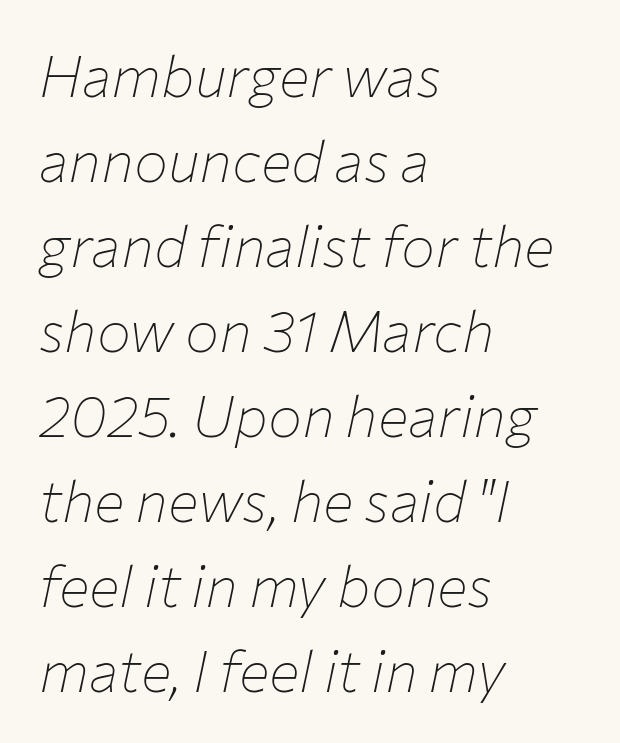
Q: Is the text bold? A: No.
Q: Is the text italic (slanted)? A: Yes, it leans right by about 12 degrees.
Q: Is the text underlined? A: No.
Q: How is the paragraph aligned? A: Left-aligned.
Q: Is the spacing between letters normal or unusually wide? A: Normal.
Q: Is the spacing between lines tight, normal or loose? A: Normal.
Q: Width (condensed, normal, or wide)? A: Normal.
Q: Stroke contrast? A: Low.
Q: x-height? A: Medium.
Q: Monospaced? A: No.
